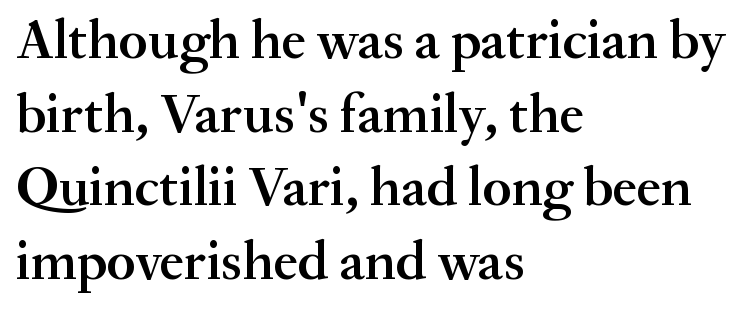
Regarding leading, the lines here are spaced in the standard way. Reading down the block, your eye returns to a fixed left position each line. This is the regular roman posture of the typeface. The typeface chosen for these lines features serifs. The sample has been set in demibold, a notch under bold. Tracking value appears to be zero — textbook default spacing.
